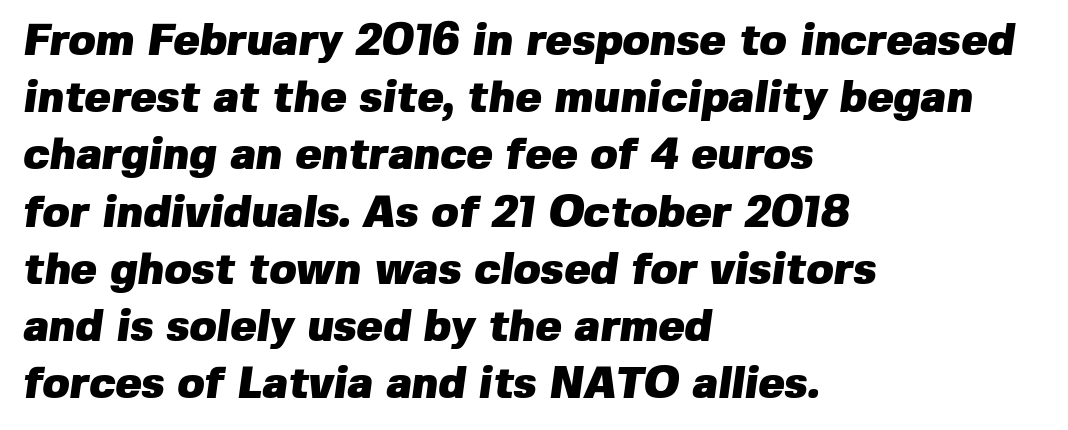
The image shows 44 px heavy sans-serif type; set left-aligned, normal line spacing (1.3x), normal letter spacing, not underlined; low stroke contrast and a medium x-height.
